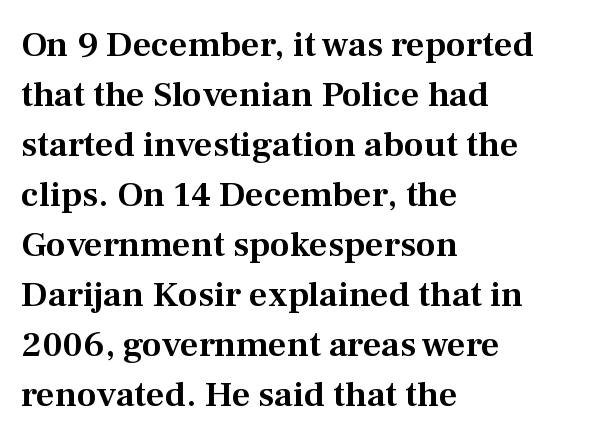
Q: Is the text italic (slanted)? A: No, it is upright.
Q: Is the typeface a serif or a sans-serif typeface? A: Serif.
Q: Is the text underlined? A: No.
Q: How is the paragraph aligned? A: Left-aligned.
Q: Is the spacing between letters normal or unusually wide? A: Normal.
Q: Is the spacing between lines tight, normal or loose? A: Normal.
Q: Width (condensed, normal, or wide)? A: Normal.
Q: Stroke contrast? A: Medium.
Q: x-height? A: Medium.
Q: Monospaced? A: No.
